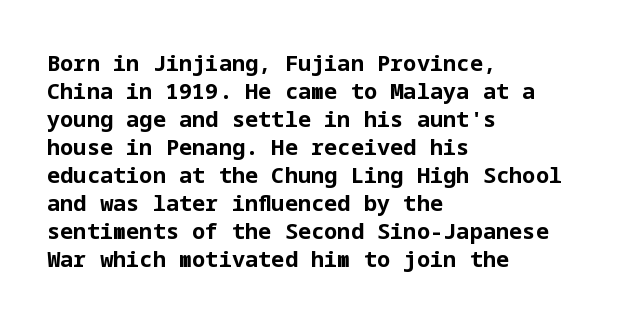
The axis of the letterforms is exactly vertical. Leftover space on each line is placed entirely after the last word. Each row of text sits above clean, open space. Students, note that the glyphs here touch the page at normal intervals.
